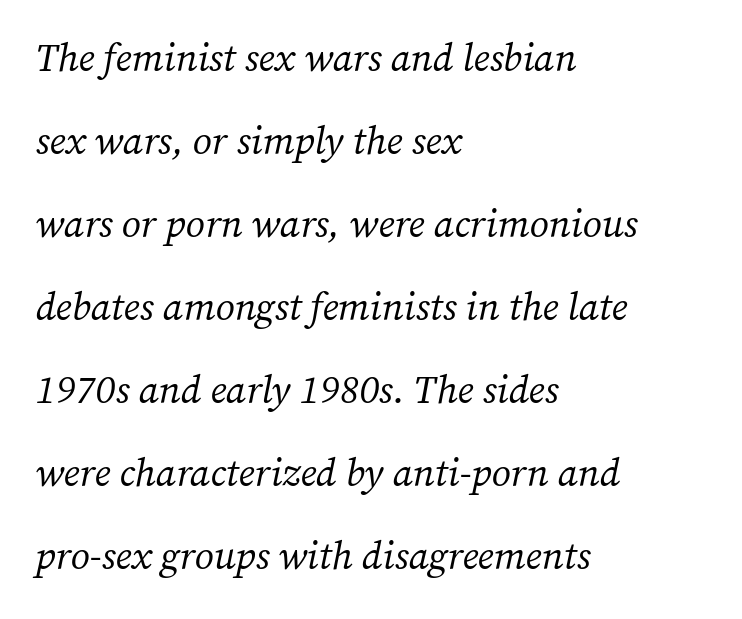
In terms of posture, this sample is oblique. These lines are rendered in a variable-pitch font. Whoever set this chose breathing room over compactness in the vertical rhythm. The baseline area is clear. This sample uses a serif face.
